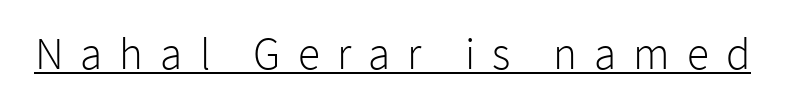
The image shows 45 px light sans-serif type, upright; set unusually wide letter spacing (+0.38 em), underlined; a medium x-height.
